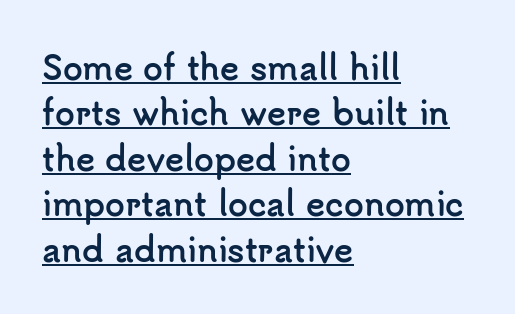
Q: Is the text bold? A: Yes.
Q: Is the text italic (slanted)? A: No, it is upright.
Q: Is the typeface a serif or a sans-serif typeface? A: Sans-serif.
Q: Is the text underlined? A: Yes.
Q: How is the paragraph aligned? A: Left-aligned.
Q: Is the spacing between letters normal or unusually wide? A: Normal.
Q: Is the spacing between lines tight, normal or loose? A: Normal.
Q: Width (condensed, normal, or wide)? A: Normal.
Q: Stroke contrast? A: Low.
Q: x-height? A: Small.
Q: Monospaced? A: No.
